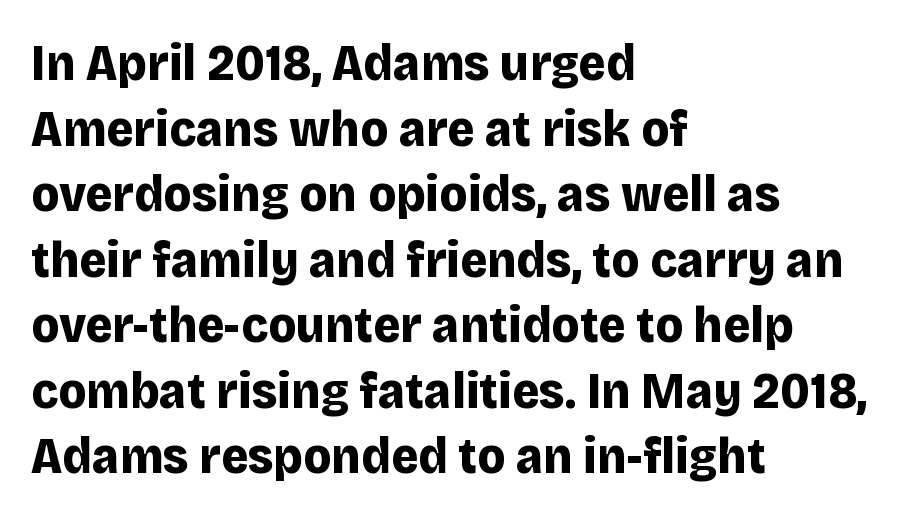
The strip under each line holds only bare page. A typesetter would call this proportional, since set widths differ per character. The letters carry no serifs — their stems end cleanly without finishing strokes. The lines sit at an ordinary, default distance from one another.
